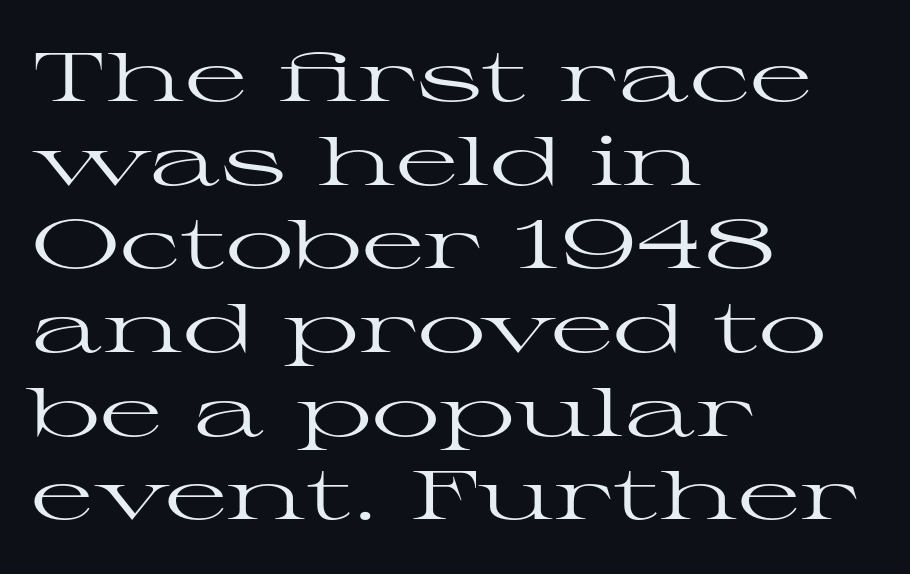
The image shows 68 px regular-weight, wide serif type, upright; set left-aligned, line spacing 1.23x, normal letter spacing, not underlined; high stroke contrast and a medium x-height.
